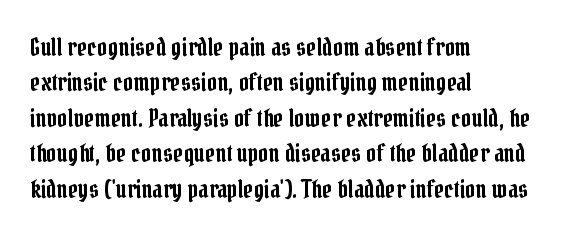
The image shows 25 px text type, upright; set left-aligned, normal line spacing (1.42x), normal letter spacing, not underlined.
